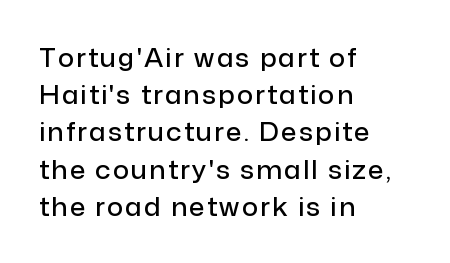
The image shows 25 px text type, upright; set left-aligned, normal line spacing (1.49x), not underlined.
